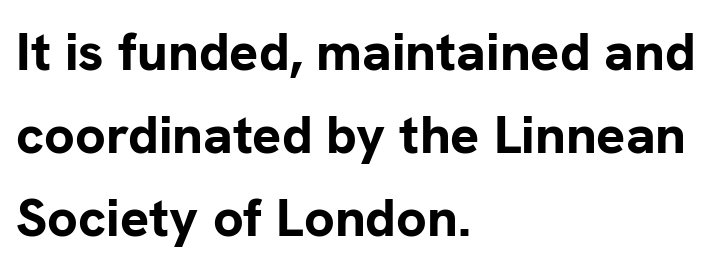
Rows of type keep a routine distance in the vertical direction. The glyphs are unaccompanied by any horizontal stroke below them. Where is the straight margin? On the left. Unlike italic type, these characters show no tilt at all. These lines are rendered in a variable-pitch font.
